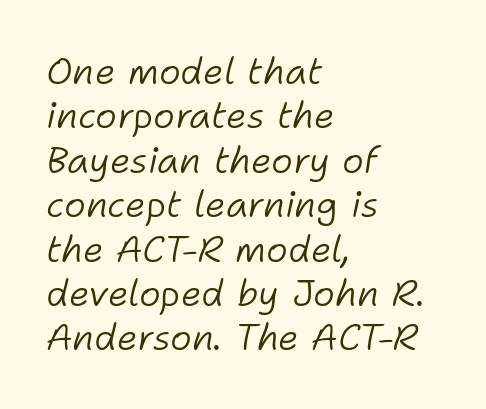
{"italic": "yes", "lean": "right", "slant_degrees": 11, "bold": "no", "weight": "light", "width": "normal", "stroke_contrast": "low", "x_height": "medium", "monospaced": "no", "underline": "no", "align": "left", "line_spacing_ratio": 1.2, "letter_spacing": "normal", "letter_spacing_em": 0.0, "glyph_px": 37}
